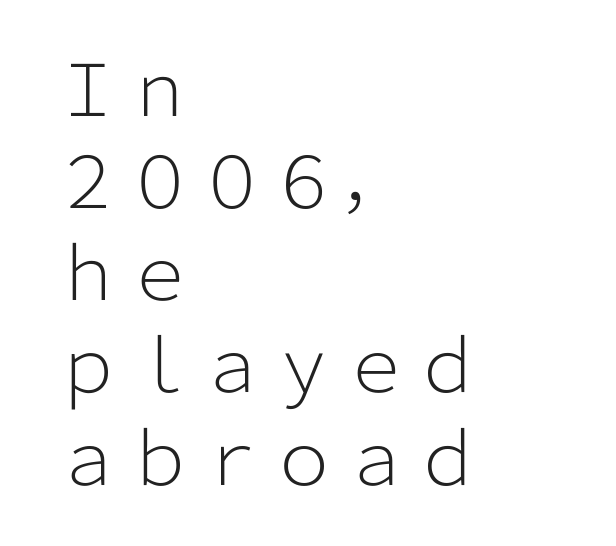
Characters follow at the spacing the type designer built in. If you drew a ruler down the left edge, every line would touch it. Here the designer chose a conventional face with non-uniform glyph widths. This is not heavy type; no bold has been used.
